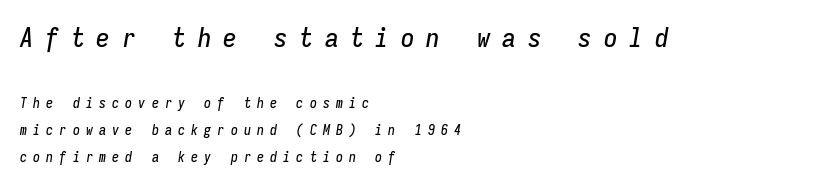
{"italic": "yes", "lean": "right", "slant_degrees": 9, "underline": "no", "align": "left", "line_spacing": "loose", "line_spacing_ratio": 1.94, "letter_spacing": "wide", "letter_spacing_em": 0.44, "larger_block": "first", "size_ratio": 1.93, "glyph_px": 27}
